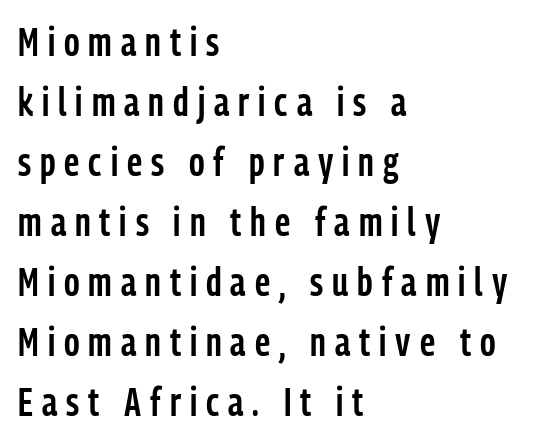
{"serif": "no", "italic": "no", "bold": "semi", "weight": "semibold", "width": "condensed", "stroke_contrast": "low", "x_height": "medium", "monospaced": "no", "underline": "no", "align": "left", "line_spacing": "normal", "line_spacing_ratio": 1.54, "letter_spacing": "wide", "letter_spacing_em": 0.23, "glyph_px": 39}
